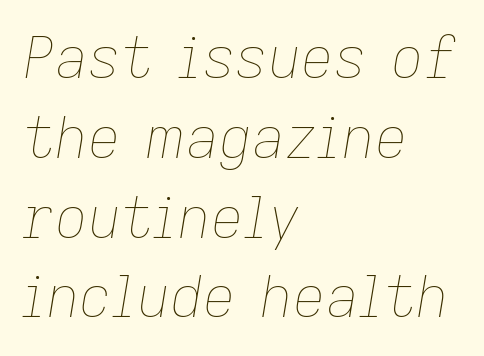
Reading down the block, your eye returns to a fixed left position each line. If you drew a line through each stem, it would be angled. The rendering uses a moderate line-height, typical for paragraphs. Think of a printed novel: that variable character pitch is what you see here. Summary of weight: not heavy and not bold.
